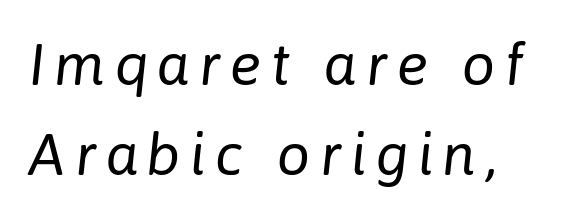
{"italic": "yes", "lean": "right", "slant_degrees": 6, "bold": "no", "weight": "regular", "width": "normal", "stroke_contrast": "low", "x_height": "medium", "monospaced": "no", "underline": "no", "align": "left", "line_spacing": "normal", "line_spacing_ratio": 1.52, "glyph_px": 59}
